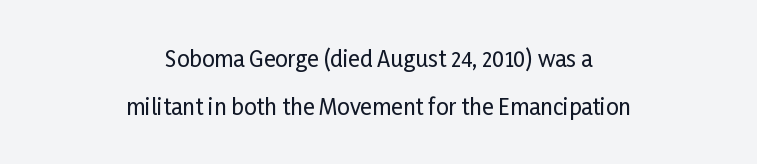
{"italic": "no", "underline": "no", "align": "center", "line_spacing": "loose", "line_spacing_ratio": 2.18, "letter_spacing": "normal", "letter_spacing_em": 0.0, "glyph_px": 22}
